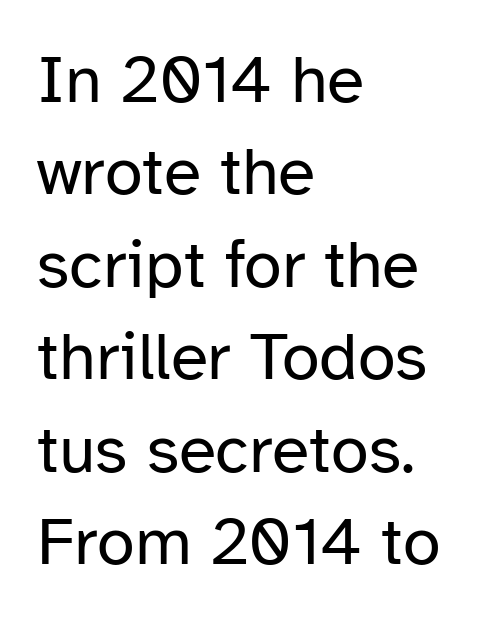
The image shows 68 px regular-weight sans-serif type, upright; set left-aligned, normal line spacing (1.36x), normal letter spacing, not underlined; low stroke contrast and a medium x-height.
